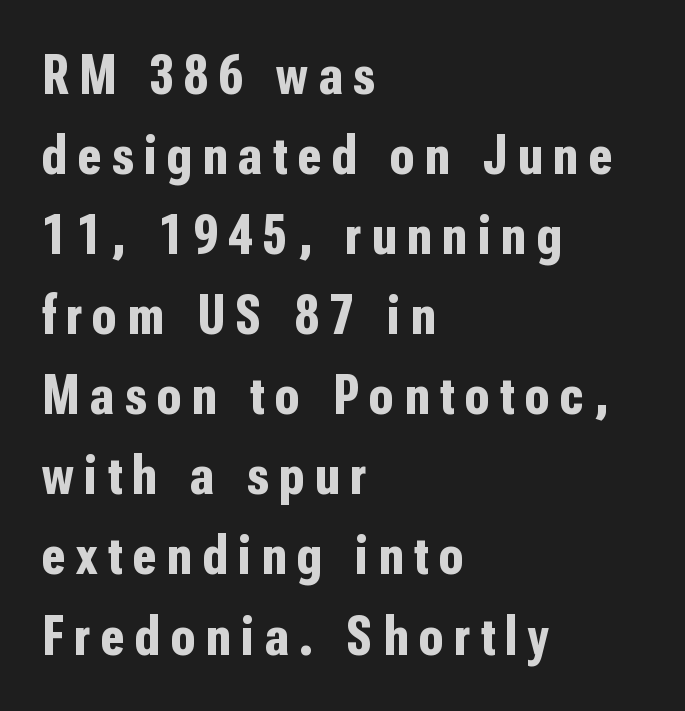
Underline: absent. The rag falls on the right side of this text block. Stroke terminals: plain, sans-serif. The lettering holds an erect, upright posture throughout. The letters are bold, with thick, heavy strokes. Varying glyph widths throughout — classic text-font behaviour.
